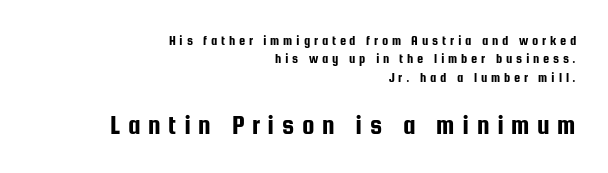
The image shows 28 px condensed sans-serif type, upright; set right-aligned, normal line spacing (1.31x), unusually wide letter spacing (+0.27 em), not underlined; the second (bottom) block is 2.0x larger; low stroke contrast and a medium x-height.
